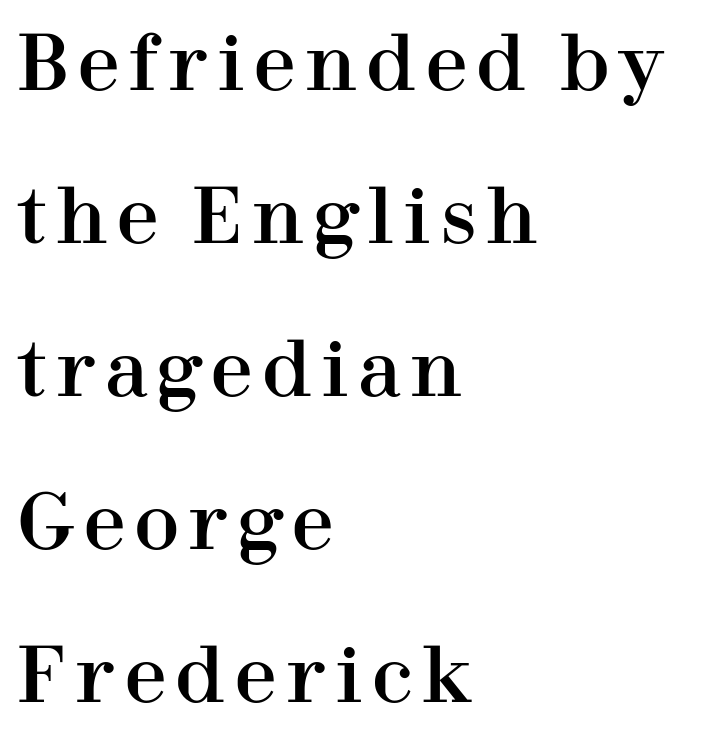
{"serif": "yes", "italic": "no", "width": "normal", "stroke_contrast": "high", "x_height": "medium", "monospaced": "no", "underline": "no", "align": "left", "line_spacing": "loose", "line_spacing_ratio": 2.04, "glyph_px": 75}
